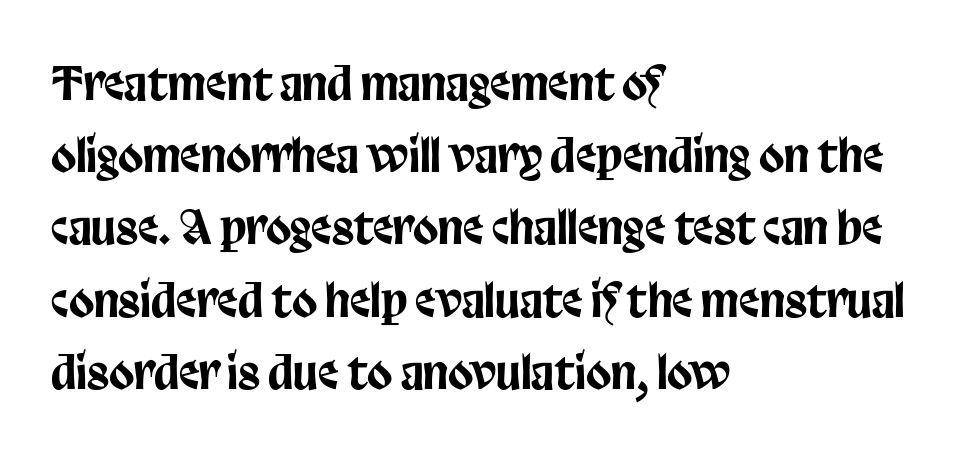
The image shows 46 px condensed sans-serif type, upright; set left-aligned, normal line spacing (1.57x), normal letter spacing, not underlined; low stroke contrast and a large x-height.
